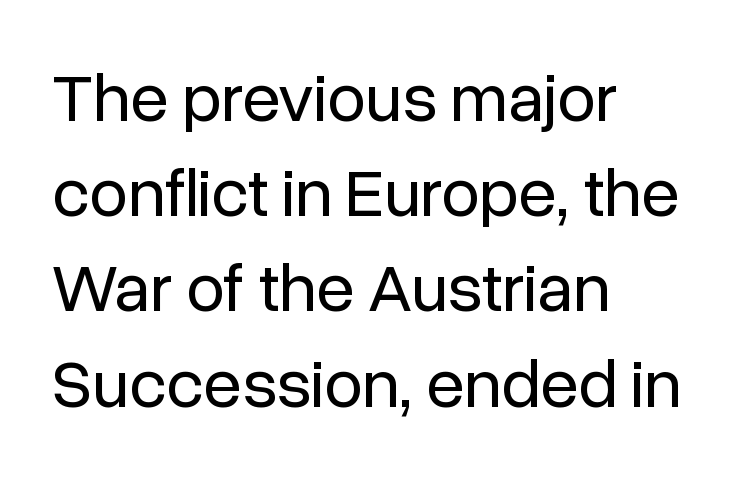
The image shows 69 px regular-weight sans-serif type, upright; set left-aligned, normal line spacing (1.38x), normal letter spacing, not underlined; low stroke contrast and a medium x-height.
